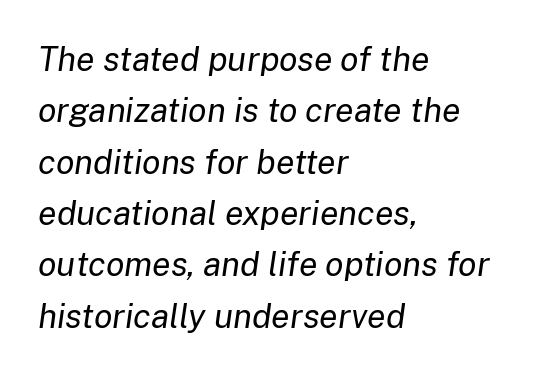
No chunkiness to these letters — they're not bold. Proportional: the letters do not fall into vertical columns. The line texture is even and compact thanks to regular tracking. Honestly, the row spacing looks completely unremarkable.
